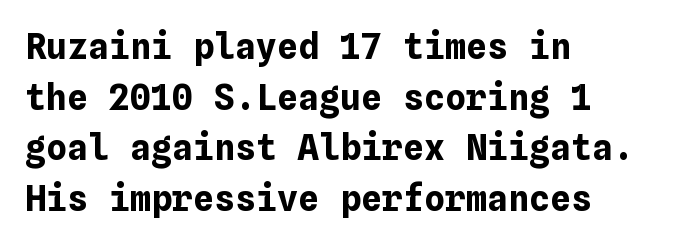
{"italic": "no", "bold": "yes", "weight": "bold", "width": "normal", "stroke_contrast": "low", "x_height": "medium", "underline": "no", "align": "left", "line_spacing": "normal", "line_spacing_ratio": 1.45, "letter_spacing": "normal", "letter_spacing_em": 0.0, "glyph_px": 35}
